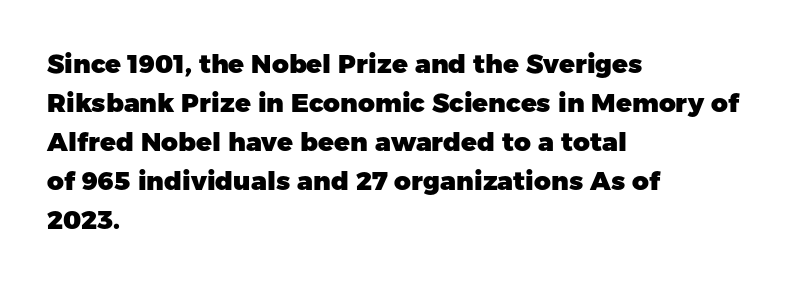
{"italic": "no", "bold": "yes", "underline": "no", "align": "left", "line_spacing": "normal", "line_spacing_ratio": 1.5, "letter_spacing": "normal", "letter_spacing_em": 0.0, "glyph_px": 26}
